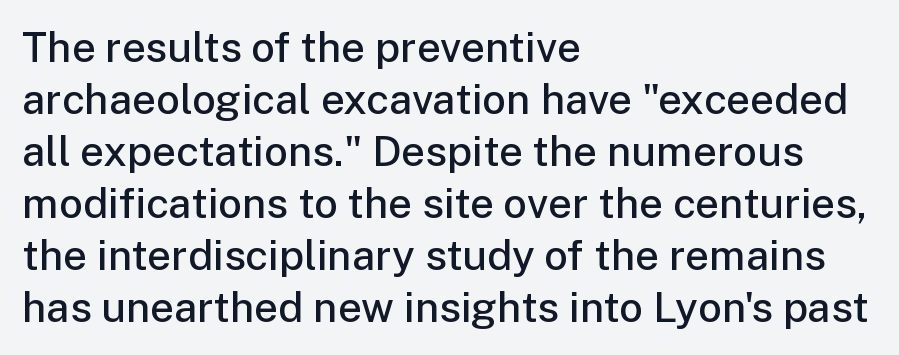
{"serif": "no", "italic": "no", "bold": "semi", "weight": "semibold", "width": "normal", "stroke_contrast": "low", "x_height": "medium", "monospaced": "no", "underline": "no", "align": "left", "line_spacing_ratio": 1.24, "letter_spacing": "normal", "letter_spacing_em": 0.0, "glyph_px": 42}
